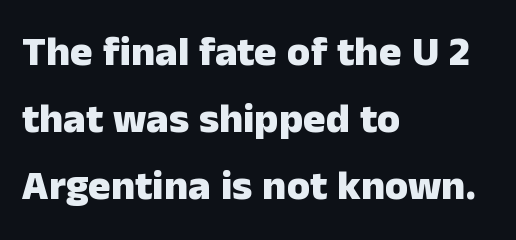
{"serif": "no", "italic": "no", "bold": "yes", "weight": "heavy", "width": "normal", "stroke_contrast": "low", "x_height": "medium", "monospaced": "no", "underline": "no", "align": "left", "line_spacing": "normal", "line_spacing_ratio": 1.6, "letter_spacing": "normal", "letter_spacing_em": 0.0, "glyph_px": 42}
